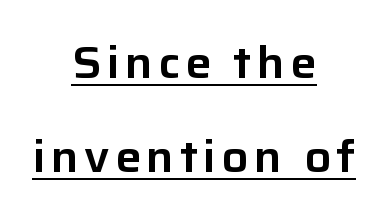
The image shows 44 px sans-serif type, upright; set centered, loose line spacing (2.14x), underlined; low stroke contrast and a medium x-height.
